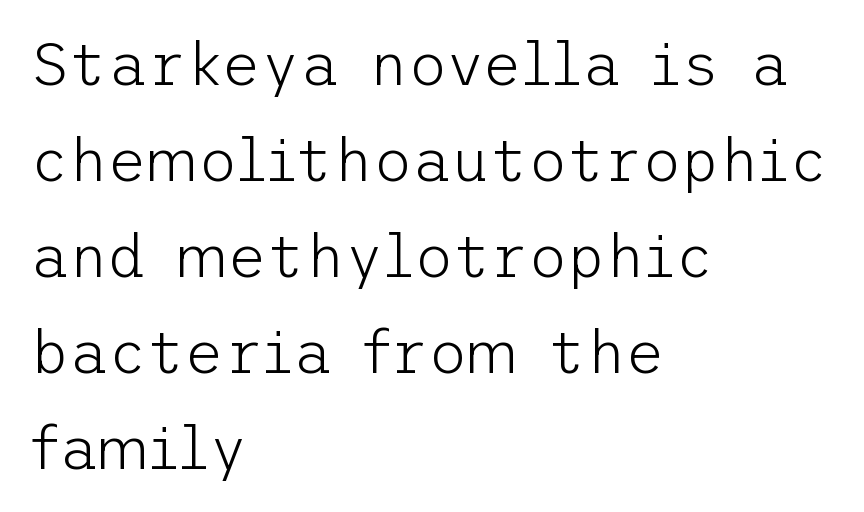
Q: Is the text bold? A: No.
Q: Is the text italic (slanted)? A: No, it is upright.
Q: Is the typeface a serif or a sans-serif typeface? A: Sans-serif.
Q: Is the text underlined? A: No.
Q: How is the paragraph aligned? A: Left-aligned.
Q: Is the spacing between letters normal or unusually wide? A: Normal.
Q: Is the spacing between lines tight, normal or loose? A: Normal.
Q: Width (condensed, normal, or wide)? A: Normal.
Q: Stroke contrast? A: Low.
Q: x-height? A: Medium.
